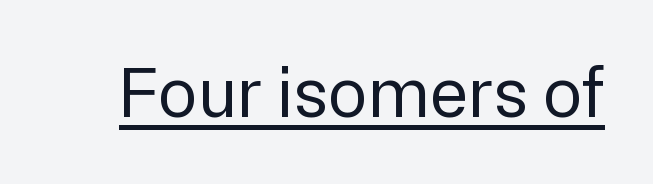
Q: Is the text bold? A: No.
Q: Is the text italic (slanted)? A: No, it is upright.
Q: Is the typeface a serif or a sans-serif typeface? A: Sans-serif.
Q: Is the text underlined? A: Yes.
Q: Is the spacing between letters normal or unusually wide? A: Normal.
Q: Width (condensed, normal, or wide)? A: Normal.
Q: Stroke contrast? A: Low.
Q: x-height? A: Medium.
Q: Monospaced? A: No.
